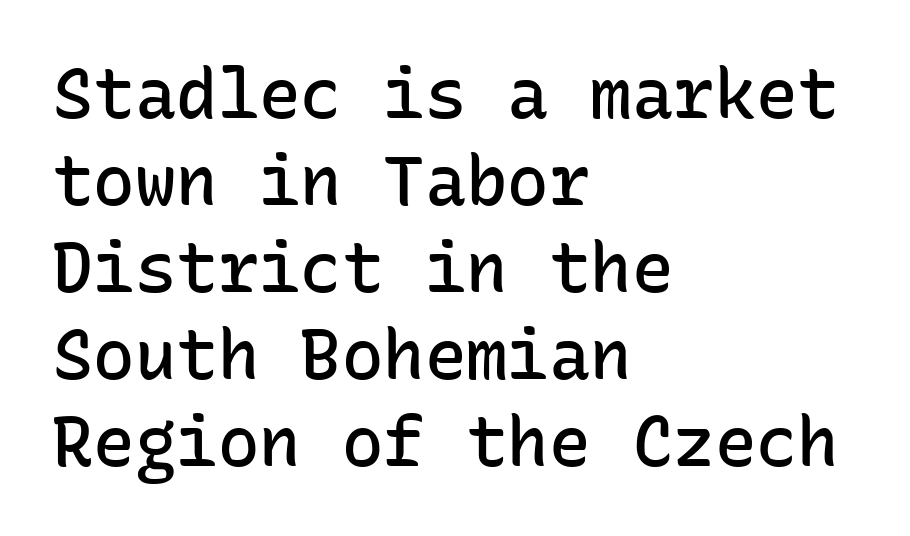
The image shows 69 px semibold sans-serif type, upright, monospaced; set left-aligned, normal line spacing (1.26x), normal letter spacing, not underlined; low stroke contrast and a medium x-height.
